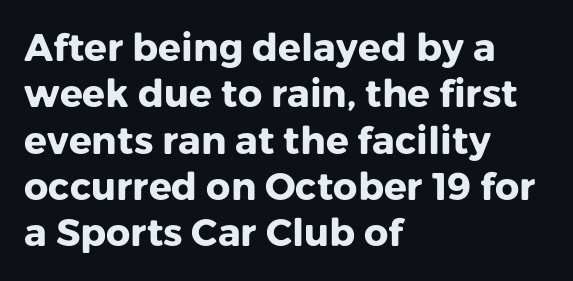
Q: Is the text bold? A: Yes.
Q: Is the text italic (slanted)? A: No, it is upright.
Q: Is the typeface a serif or a sans-serif typeface? A: Sans-serif.
Q: Is the text underlined? A: No.
Q: How is the paragraph aligned? A: Left-aligned.
Q: Is the spacing between letters normal or unusually wide? A: Normal.
Q: Width (condensed, normal, or wide)? A: Normal.
Q: Stroke contrast? A: Low.
Q: x-height? A: Medium.
Q: Monospaced? A: No.
